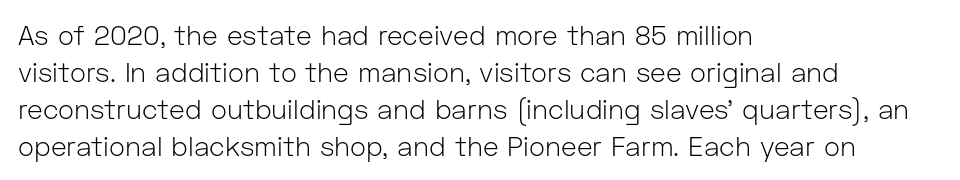
Reading down the block, your eye returns to a fixed left position each line. Tall strokes in this sample are plumb rather than angled. The rendering uses a moderate line-height, typical for paragraphs. This is not heavy type; no bold has been used. Any mark beneath the type? The region is blank. Each word holds together tightly as a unit, with standard inter-letter gaps.
